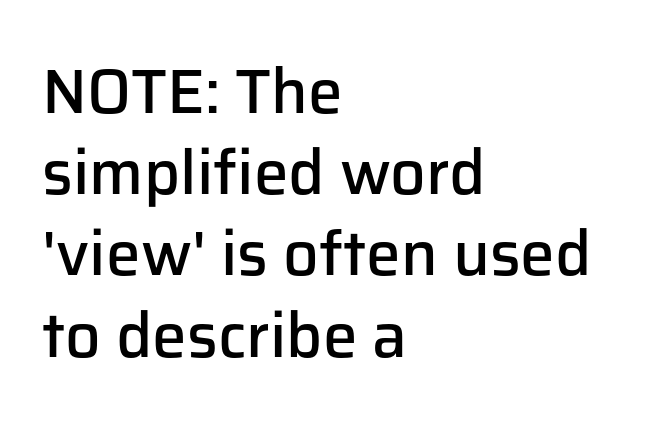
Quick note: not italic, upright. Is this a fixed-width face? No — the glyphs have proportional, varying widths. Typographic density is moderately raised because the face is semibold. Glyph-to-glyph distance matches everyday printed text. The area under the type is left untouched.
